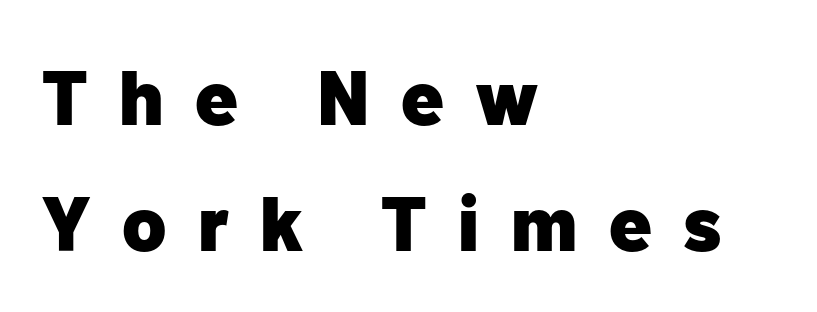
{"serif": "no", "italic": "no", "bold": "yes", "weight": "heavy", "width": "normal", "stroke_contrast": "low", "x_height": "medium", "monospaced": "no", "underline": "no", "align": "left", "line_spacing": "normal", "line_spacing_ratio": 1.64, "letter_spacing": "wide", "letter_spacing_em": 0.41, "glyph_px": 77}
